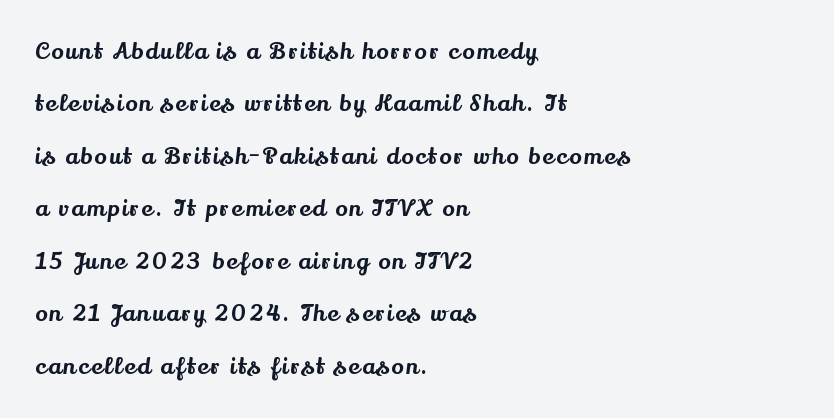
The image shows 23 px text type; set left-aligned, loose line spacing (2.28x), not underlined.
